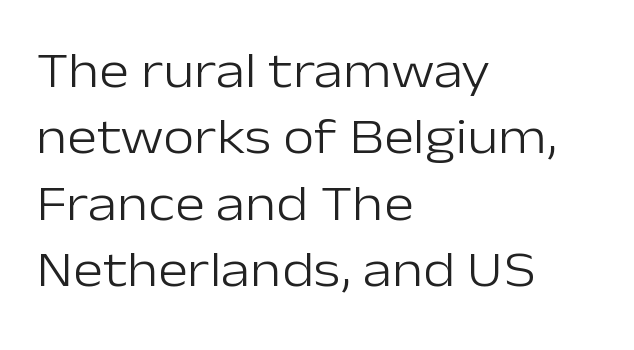
Where is the straight margin? On the left. Ordinary non-slanted type is in use. The weight tops out at a normal text grade. Does the leading feel generous? No, just average. Is the letter spacing exaggerated? No — it looks like the ordinary default.
